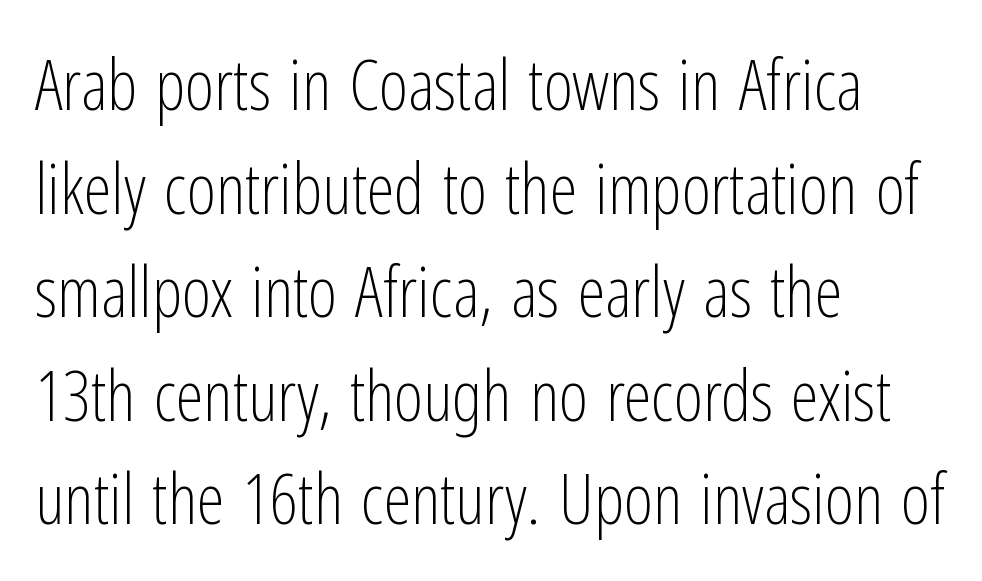
The image shows 70 px light, condensed sans-serif type, upright; set left-aligned, normal line spacing (1.48x), normal letter spacing, not underlined; low stroke contrast and a medium x-height.
